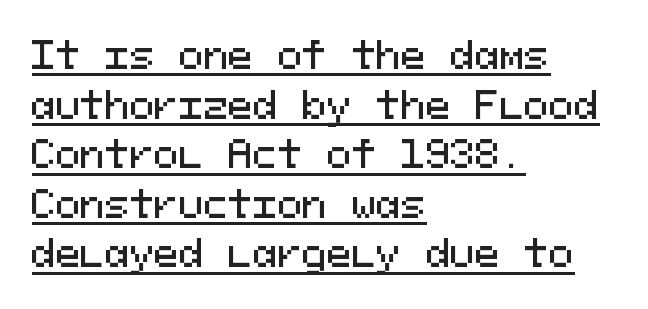
{"serif": "no", "italic": "no", "width": "normal", "stroke_contrast": "medium", "x_height": "medium", "monospaced": "yes", "underline": "yes", "align": "left", "line_spacing": "normal", "line_spacing_ratio": 1.34, "letter_spacing": "normal", "letter_spacing_em": 0.0, "glyph_px": 37}
